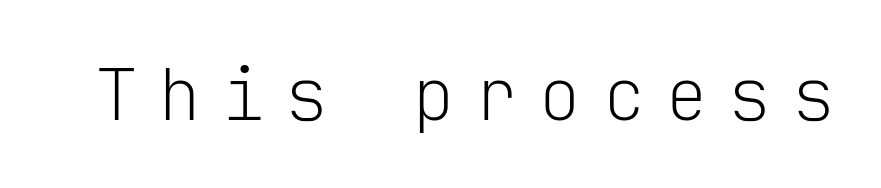
{"serif": "no", "italic": "no", "bold": "no", "weight": "light", "width": "normal", "stroke_contrast": "low", "x_height": "medium", "monospaced": "yes", "underline": "no", "letter_spacing": "wide", "letter_spacing_em": 0.28, "glyph_px": 72}
